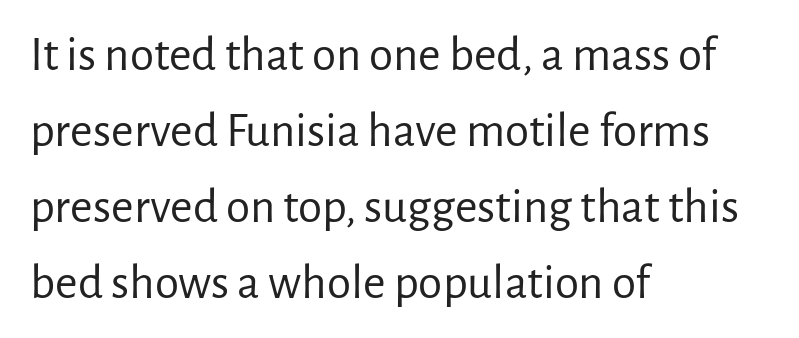
Q: Is the text bold? A: No.
Q: Is the text italic (slanted)? A: No, it is upright.
Q: Is the typeface a serif or a sans-serif typeface? A: Sans-serif.
Q: Is the text underlined? A: No.
Q: How is the paragraph aligned? A: Left-aligned.
Q: Is the spacing between letters normal or unusually wide? A: Normal.
Q: Is the spacing between lines tight, normal or loose? A: Normal.
Q: Width (condensed, normal, or wide)? A: Normal.
Q: Stroke contrast? A: Low.
Q: x-height? A: Medium.
Q: Monospaced? A: No.
